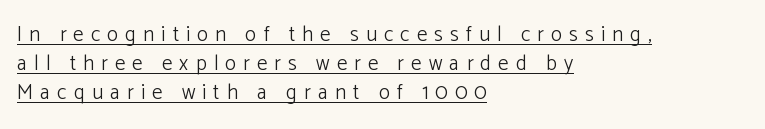
Left-aligned paragraph, ragged on the right. Glyph-to-glyph distance is far greater than everyday printed text. Stems and bowls with no extra thickness — not bold. The string is rendered with underlining switched on.
